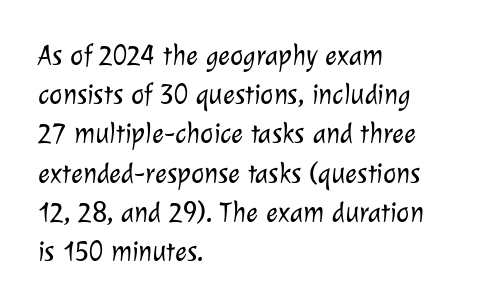
{"serif": "no", "bold": "no", "weight": "light", "width": "normal", "stroke_contrast": "low", "x_height": "medium", "monospaced": "no", "underline": "no", "align": "left", "line_spacing": "normal", "line_spacing_ratio": 1.4, "letter_spacing": "normal", "letter_spacing_em": 0.0, "glyph_px": 28}
